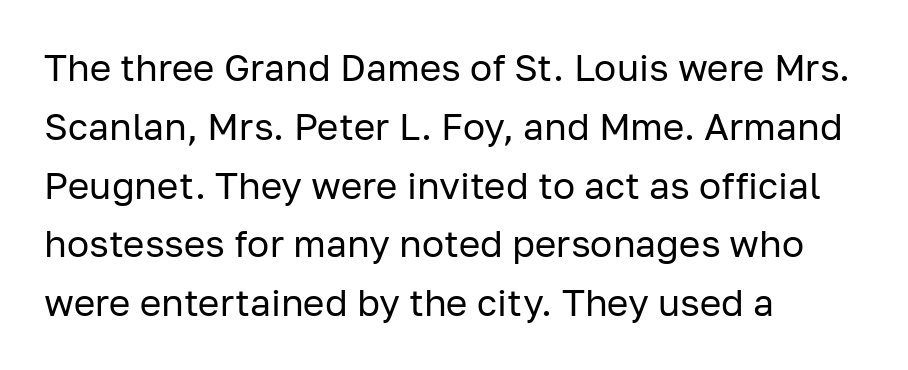
Q: Is the text bold? A: No.
Q: Is the text italic (slanted)? A: No, it is upright.
Q: Is the typeface a serif or a sans-serif typeface? A: Sans-serif.
Q: Is the text underlined? A: No.
Q: How is the paragraph aligned? A: Left-aligned.
Q: Is the spacing between letters normal or unusually wide? A: Normal.
Q: Is the spacing between lines tight, normal or loose? A: Normal.
Q: Width (condensed, normal, or wide)? A: Normal.
Q: Stroke contrast? A: Low.
Q: x-height? A: Medium.
Q: Monospaced? A: No.
